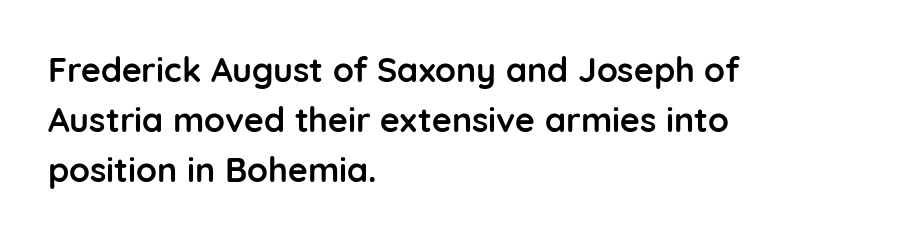
Is there much room between lines? A standard amount, neither cramped nor airy. Has an underline been added? It has not. Does the type have serifs? No, each stem ends abruptly. Inter-character spacing is left at the font's built-in metrics. Note the varied advance widths — an 'i' is clearly narrower than an 'm'. This sample uses an upright cut, with every glyph sitting square on the baseline.
